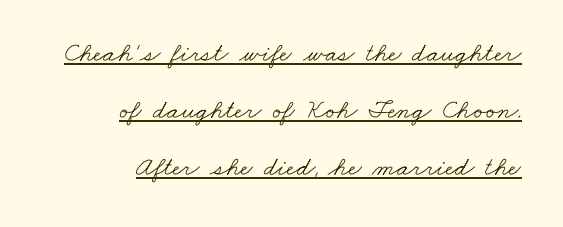
{"bold": "no", "underline": "yes", "align": "right", "line_spacing": "loose", "line_spacing_ratio": 2.12, "letter_spacing": "normal", "letter_spacing_em": 0.0, "glyph_px": 27}
